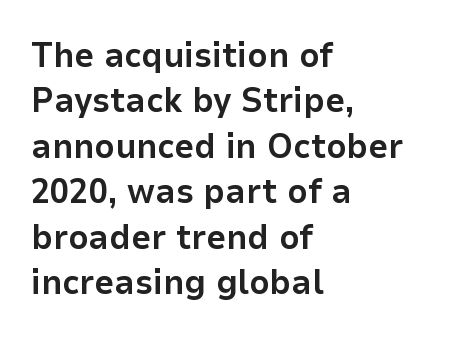
Bare-footed words on every line. The designer left line spacing at the default. Each word holds together tightly as a unit, with standard inter-letter gaps. Is there any slant? The stems are plumb. Here the designer chose a conventional face with non-uniform glyph widths.
